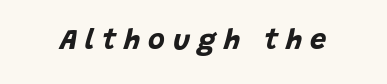
Strokes here are thick enough to call this a true bold. Each row of text sits above clean, open space. These lines were composed using italics. The letters are spread apart with noticeably loose tracking.
